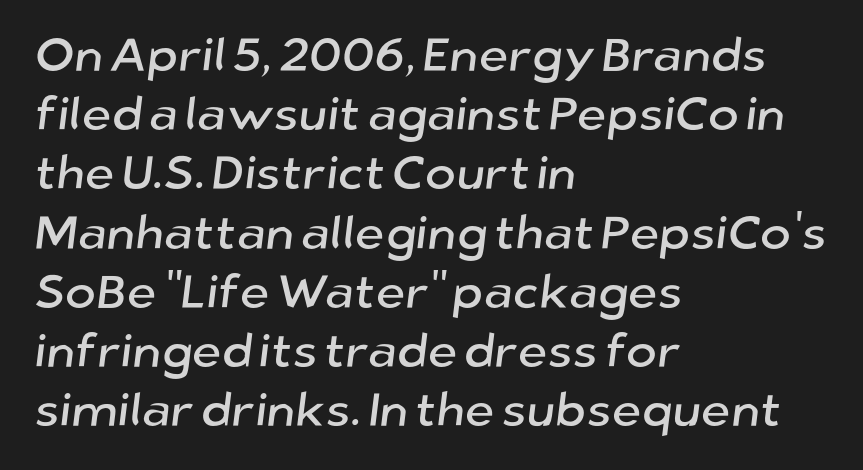
{"serif": "no", "width": "normal", "stroke_contrast": "low", "x_height": "medium", "monospaced": "no", "underline": "no", "align": "left", "line_spacing": "normal", "line_spacing_ratio": 1.26, "letter_spacing": "normal", "letter_spacing_em": 0.0, "glyph_px": 47}
